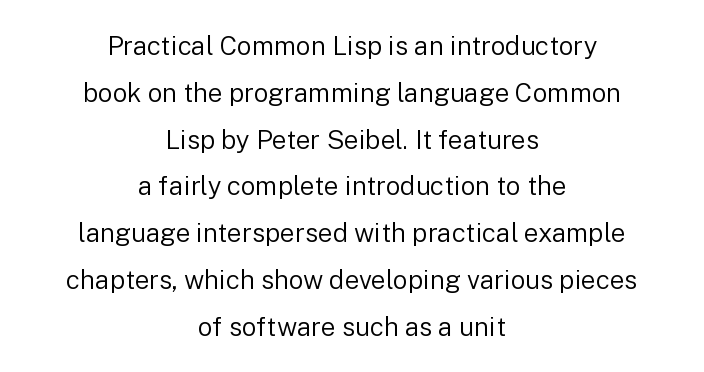
Q: Is the text bold? A: No.
Q: Is the text italic (slanted)? A: No, it is upright.
Q: Is the text underlined? A: No.
Q: How is the paragraph aligned? A: Centered.
Q: Is the spacing between letters normal or unusually wide? A: Normal.
